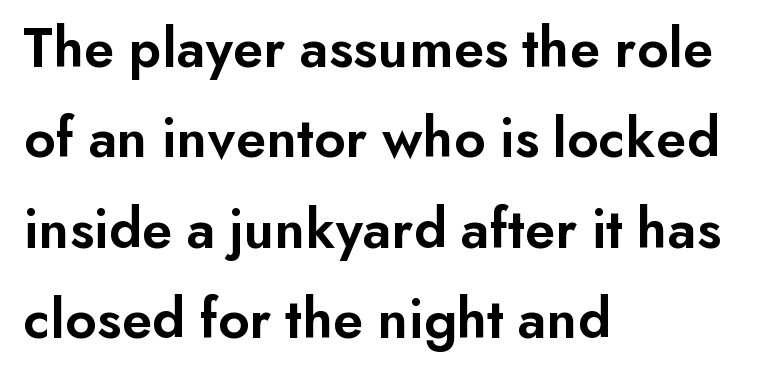
The image shows 58 px semibold sans-serif type, upright; set left-aligned, normal line spacing (1.56x), normal letter spacing, not underlined; low stroke contrast and a small x-height.
